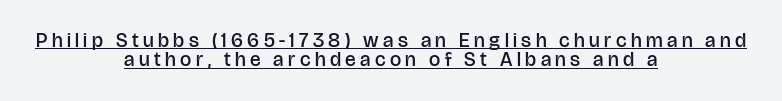
The image shows 20 px text type, upright; set centered, tight line spacing (0.97x), unusually wide letter spacing (+0.22 em), underlined.
